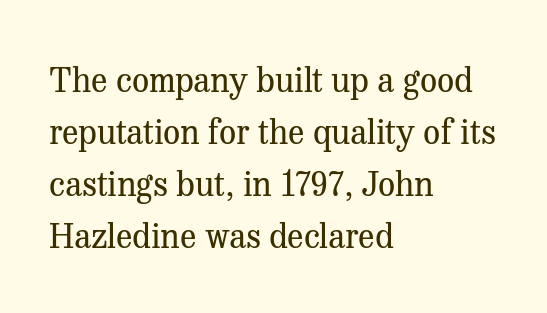
{"serif": "yes", "italic": "no", "bold": "no", "weight": "regular", "width": "normal", "stroke_contrast": "medium", "x_height": "medium", "monospaced": "no", "underline": "no", "align": "left", "line_spacing": "normal", "line_spacing_ratio": 1.53, "letter_spacing": "normal", "letter_spacing_em": 0.0, "glyph_px": 34}
